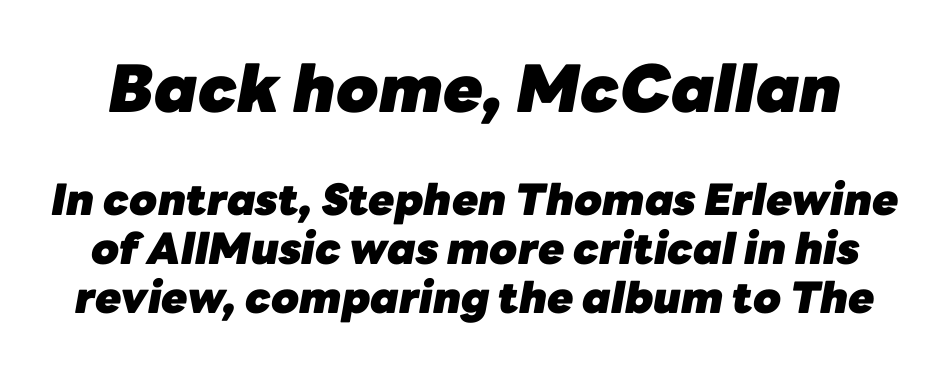
Q: Is the text bold? A: Yes.
Q: Is the text italic (slanted)? A: Yes, it leans right by about 10 degrees.
Q: Is the text underlined? A: No.
Q: Is the spacing between letters normal or unusually wide? A: Normal.
Q: Is the spacing between lines tight, normal or loose? A: Tight.
Q: Which block of text is set in a larger size, the first (top) or the second (bottom)? A: The first (top) one.
Q: Width (condensed, normal, or wide)? A: Normal.
Q: Stroke contrast? A: Low.
Q: x-height? A: Medium.
Q: Monospaced? A: No.
